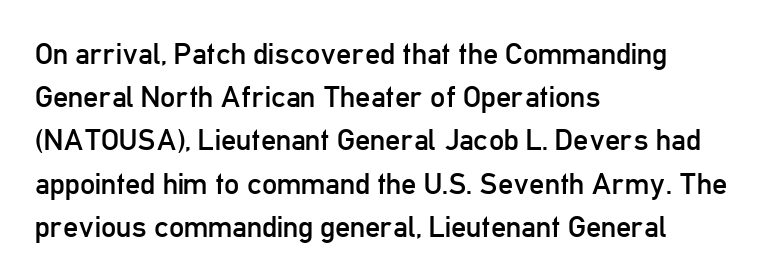
Q: Is the text bold? A: No.
Q: Is the text italic (slanted)? A: No, it is upright.
Q: Is the typeface a serif or a sans-serif typeface? A: Sans-serif.
Q: Is the text underlined? A: No.
Q: How is the paragraph aligned? A: Left-aligned.
Q: Is the spacing between letters normal or unusually wide? A: Normal.
Q: Is the spacing between lines tight, normal or loose? A: Normal.
Q: Width (condensed, normal, or wide)? A: Condensed.
Q: Stroke contrast? A: Low.
Q: x-height? A: Medium.
Q: Monospaced? A: No.
